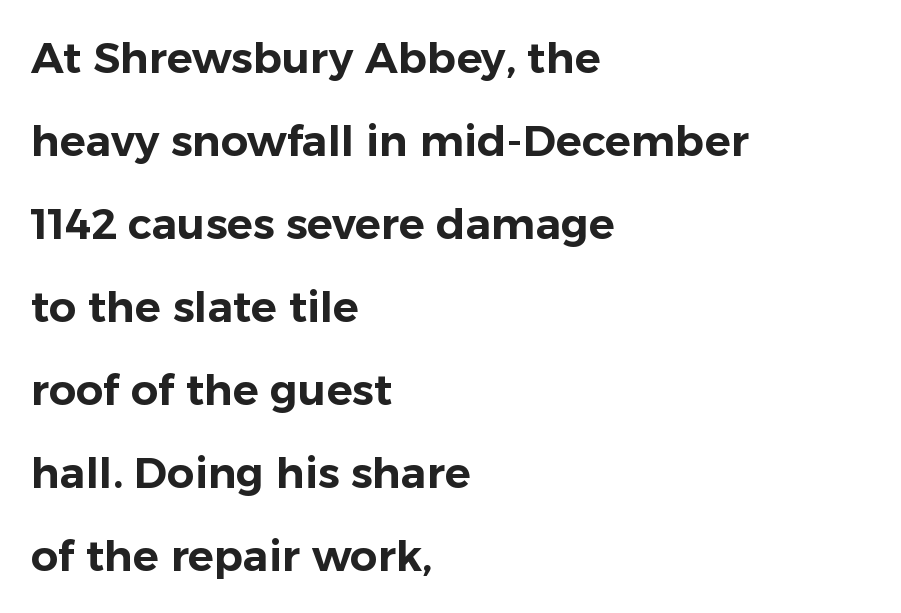
{"serif": "no", "italic": "no", "width": "normal", "stroke_contrast": "low", "x_height": "medium", "monospaced": "no", "underline": "no", "align": "left", "line_spacing": "loose", "line_spacing_ratio": 1.93, "letter_spacing": "normal", "letter_spacing_em": 0.0, "glyph_px": 43}
